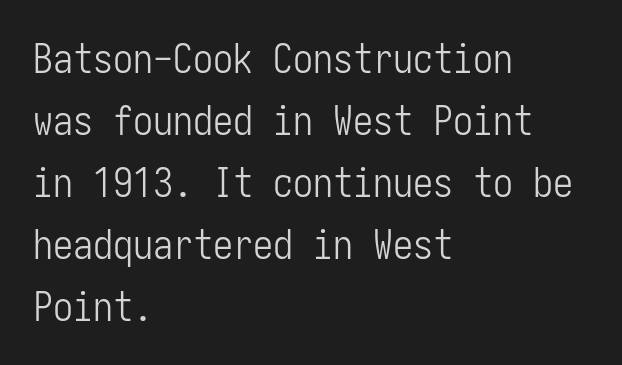
The image shows 40 px light, condensed sans-serif type, upright; set left-aligned, normal line spacing (1.55x), normal letter spacing, not underlined; low stroke contrast and a medium x-height.
